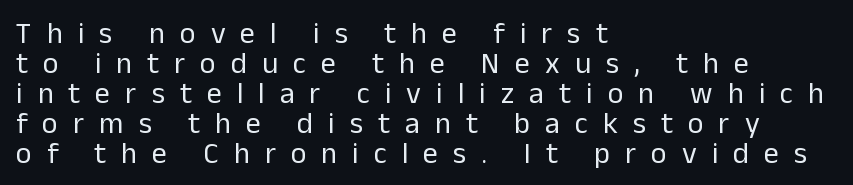
Q: Is the text bold? A: No.
Q: Is the text italic (slanted)? A: No, it is upright.
Q: Is the typeface a serif or a sans-serif typeface? A: Sans-serif.
Q: Is the text underlined? A: No.
Q: How is the paragraph aligned? A: Left-aligned.
Q: Is the spacing between letters normal or unusually wide? A: Unusually wide.
Q: Is the spacing between lines tight, normal or loose? A: Tight.
Q: Width (condensed, normal, or wide)? A: Normal.
Q: Stroke contrast? A: Low.
Q: x-height? A: Medium.
Q: Monospaced? A: No.
